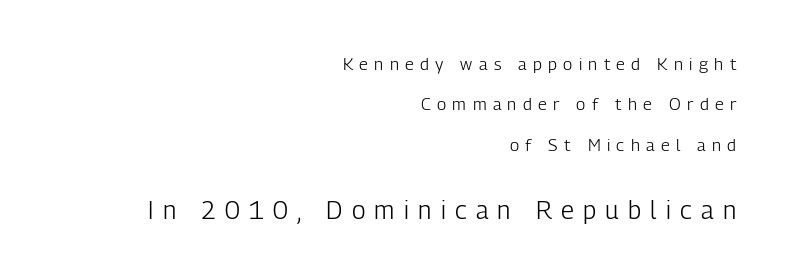
The image shows 25 px text type, upright; set right-aligned, loose line spacing (2.38x), unusually wide letter spacing (+0.37 em), not underlined; the second (bottom) block is 1.47x larger.
